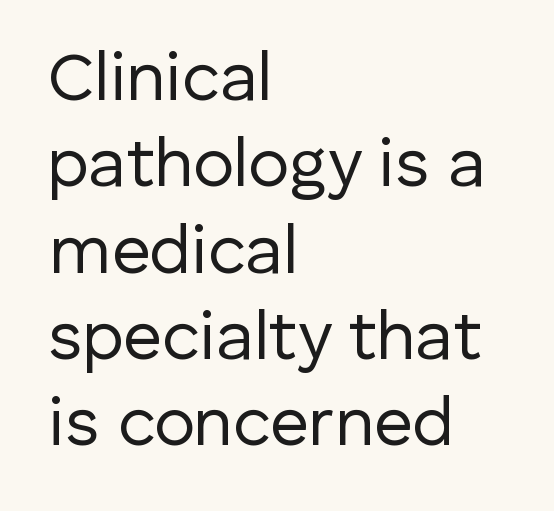
{"serif": "no", "italic": "no", "bold": "no", "weight": "regular", "width": "normal", "stroke_contrast": "low", "x_height": "medium", "monospaced": "no", "underline": "no", "align": "left", "line_spacing": "normal", "line_spacing_ratio": 1.27, "letter_spacing": "normal", "letter_spacing_em": 0.0, "glyph_px": 68}
